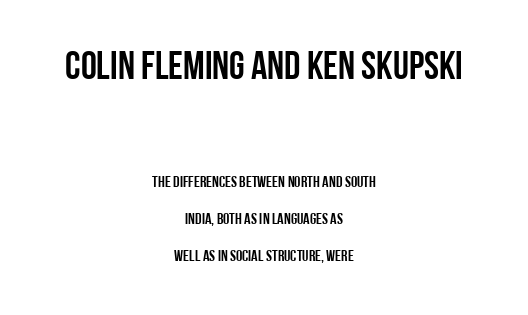
The image shows 40 px condensed sans-serif type, upright; set centered, loose line spacing (2.34x), normal letter spacing, not underlined; the first (top) block is 2.5x larger; low stroke contrast and a large x-height.
